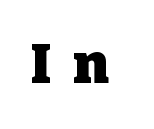
Q: Is the text bold? A: Yes.
Q: Is the text italic (slanted)? A: No, it is upright.
Q: Is the typeface a serif or a sans-serif typeface? A: Serif.
Q: Is the text underlined? A: No.
Q: Is the spacing between letters normal or unusually wide? A: Unusually wide.
Q: Width (condensed, normal, or wide)? A: Normal.
Q: Stroke contrast? A: Low.
Q: x-height? A: Medium.
Q: Monospaced? A: No.
